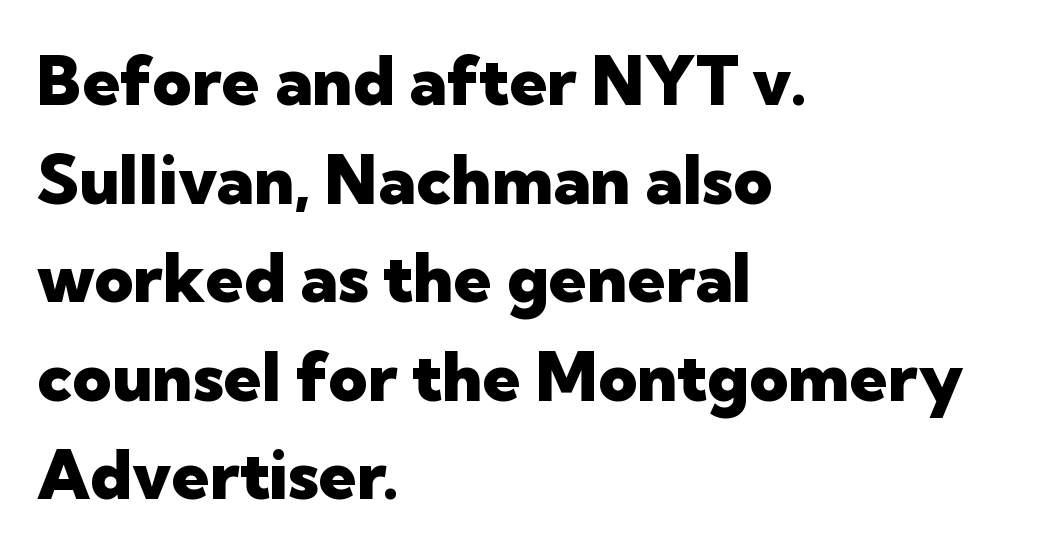
Check the space under the baseline: it is left empty. You could not count columns in this text — the font is proportionally spaced. Alignment: flush left. Classification — sans serif. A typesetter would call this zero additional tracking.
